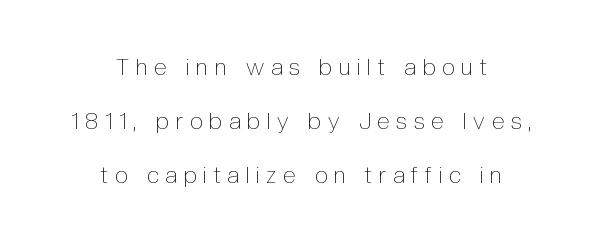
{"italic": "no", "bold": "no", "underline": "no", "align": "center", "line_spacing": "loose", "line_spacing_ratio": 2.34, "letter_spacing": "wide", "letter_spacing_em": 0.3, "glyph_px": 23}
